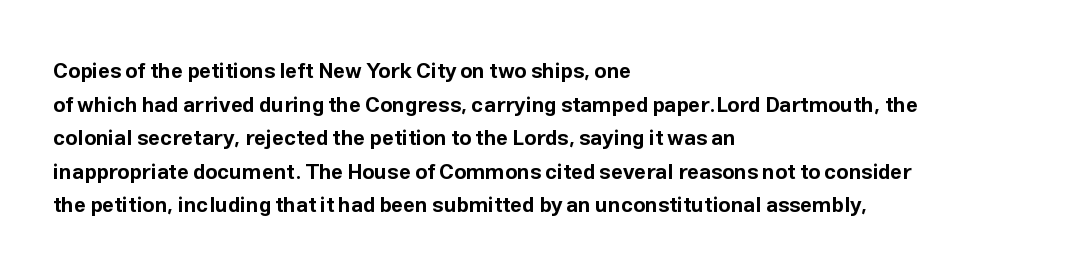
{"italic": "no", "bold": "yes", "underline": "no", "align": "left", "line_spacing": "normal", "line_spacing_ratio": 1.6, "letter_spacing": "normal", "letter_spacing_em": 0.0, "glyph_px": 21}
